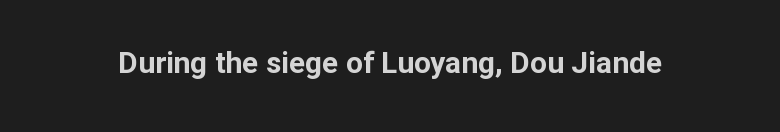
{"serif": "no", "italic": "no", "bold": "yes", "weight": "bold", "width": "normal", "stroke_contrast": "low", "x_height": "medium", "monospaced": "no", "underline": "no", "letter_spacing": "normal", "letter_spacing_em": 0.0, "glyph_px": 30}
